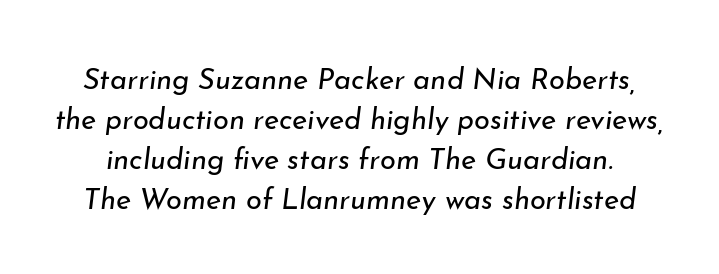
{"italic": "yes", "lean": "right", "slant_degrees": 7, "bold": "no", "weight": "regular", "width": "normal", "stroke_contrast": "low", "x_height": "small", "monospaced": "no", "underline": "no", "line_spacing": "normal", "line_spacing_ratio": 1.38, "letter_spacing": "normal", "letter_spacing_em": 0.0, "glyph_px": 29}
